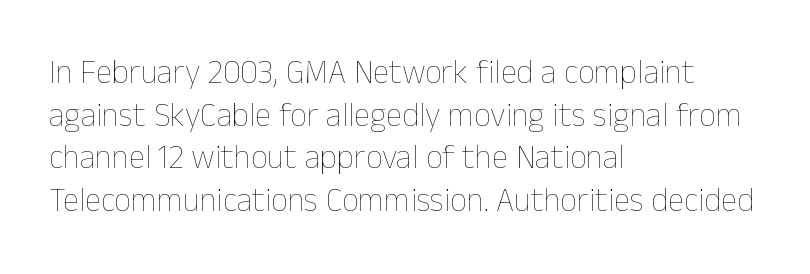
{"italic": "no", "bold": "no", "weight": "thin", "width": "normal", "stroke_contrast": "low", "x_height": "medium", "monospaced": "no", "underline": "no", "align": "left", "line_spacing": "normal", "line_spacing_ratio": 1.29, "letter_spacing": "normal", "letter_spacing_em": 0.0, "glyph_px": 33}
